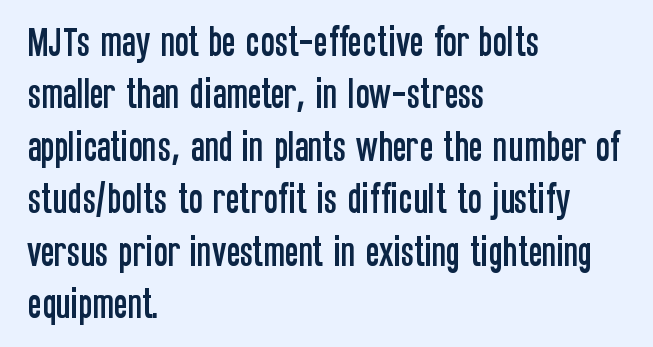
Q: Is the text italic (slanted)? A: No, it is upright.
Q: Is the typeface a serif or a sans-serif typeface? A: Sans-serif.
Q: Is the text underlined? A: No.
Q: How is the paragraph aligned? A: Left-aligned.
Q: Is the spacing between letters normal or unusually wide? A: Normal.
Q: Is the spacing between lines tight, normal or loose? A: Normal.
Q: Width (condensed, normal, or wide)? A: Condensed.
Q: Stroke contrast? A: Low.
Q: x-height? A: Large.
Q: Monospaced? A: No.
